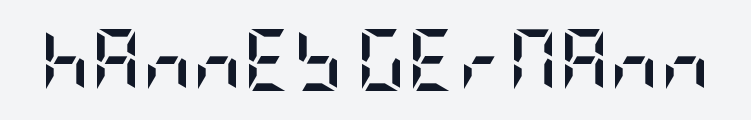
Q: Is the text bold? A: Yes.
Q: Is the text italic (slanted)? A: No, it is upright.
Q: Is the typeface a serif or a sans-serif typeface? A: Sans-serif.
Q: Is the text underlined? A: No.
Q: Is the spacing between letters normal or unusually wide? A: Normal.
Q: Width (condensed, normal, or wide)? A: Condensed.
Q: Stroke contrast? A: Low.
Q: x-height? A: Large.
